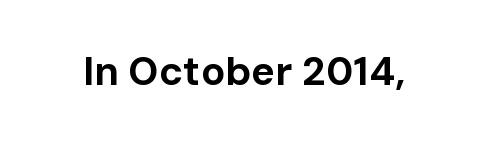
Q: Is the text bold? A: Yes.
Q: Is the text italic (slanted)? A: No, it is upright.
Q: Is the typeface a serif or a sans-serif typeface? A: Sans-serif.
Q: Is the text underlined? A: No.
Q: Is the spacing between letters normal or unusually wide? A: Normal.
Q: Width (condensed, normal, or wide)? A: Normal.
Q: Stroke contrast? A: Low.
Q: x-height? A: Medium.
Q: Monospaced? A: No.
